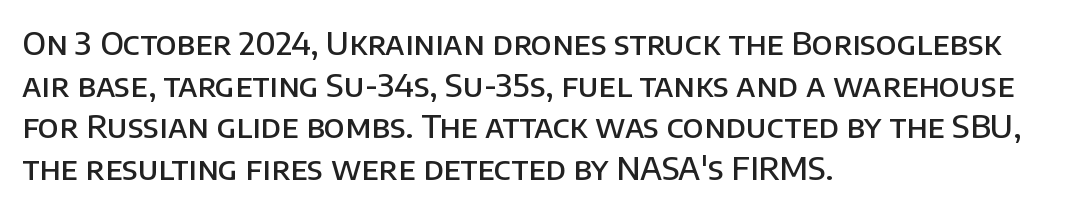
The face used here is a sans, in the tradition of grotesques and geometrics. These lines are rendered in a variable-pitch font. Short note: letters normally spaced. Posture: upright roman. The foot of each line stays bare and open.
